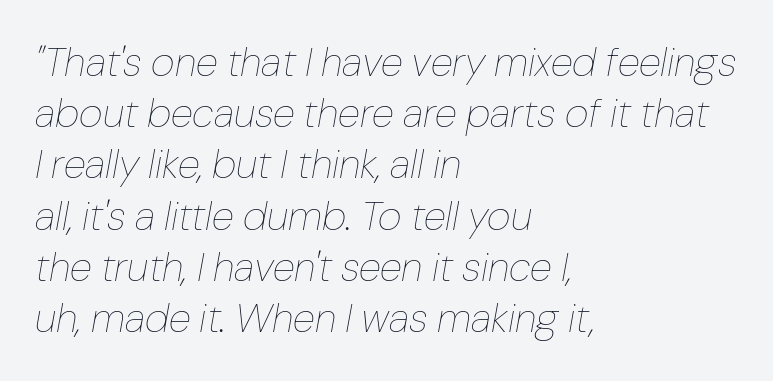
{"italic": "yes", "lean": "right", "slant_degrees": 10, "bold": "no", "weight": "thin", "width": "normal", "stroke_contrast": "low", "x_height": "medium", "monospaced": "no", "underline": "no", "align": "left", "line_spacing": "normal", "line_spacing_ratio": 1.25, "letter_spacing": "normal", "letter_spacing_em": 0.0, "glyph_px": 41}
